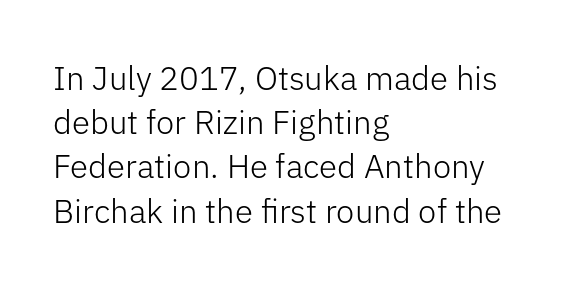
Notice how the passage keeps a crisp vertical edge on the left only. Think of a printed novel: that variable character pitch is what you see here. The designer left line spacing at the default. Students, note that the glyphs here touch the page at normal intervals. Nope, no serifs anywhere on these letters. The weight tops out at a normal text grade.
